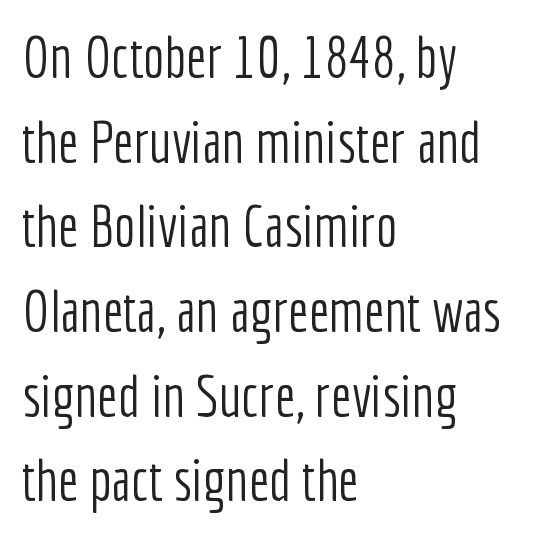
The image shows 58 px light, condensed sans-serif type, upright; set left-aligned, normal line spacing (1.46x), normal letter spacing, not underlined; low stroke contrast and a medium x-height.
